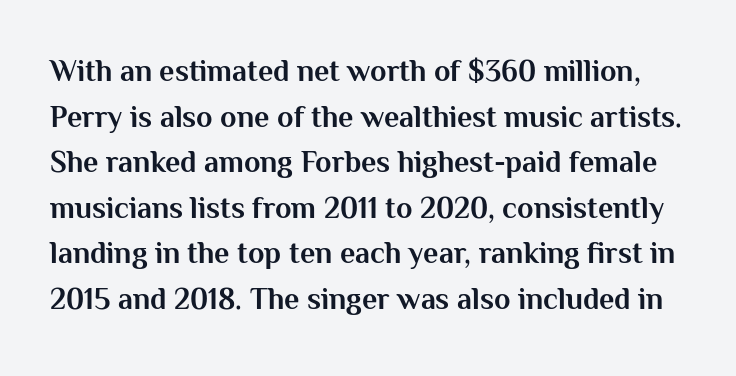
Q: Is the text bold? A: Yes.
Q: Is the text italic (slanted)? A: No, it is upright.
Q: Is the typeface a serif or a sans-serif typeface? A: Sans-serif.
Q: Is the text underlined? A: No.
Q: Is the spacing between letters normal or unusually wide? A: Normal.
Q: Is the spacing between lines tight, normal or loose? A: Normal.
Q: Width (condensed, normal, or wide)? A: Normal.
Q: Stroke contrast? A: Medium.
Q: x-height? A: Medium.
Q: Monospaced? A: No.
